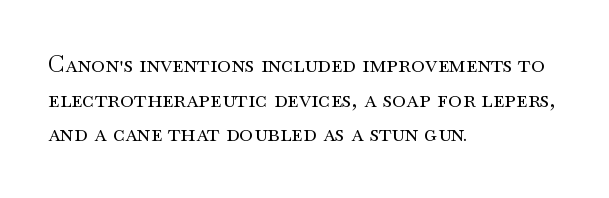
Q: Is the text bold? A: No.
Q: Is the text italic (slanted)? A: No, it is upright.
Q: Is the text underlined? A: No.
Q: How is the paragraph aligned? A: Left-aligned.
Q: Is the spacing between letters normal or unusually wide? A: Normal.
Q: Is the spacing between lines tight, normal or loose? A: Normal.
